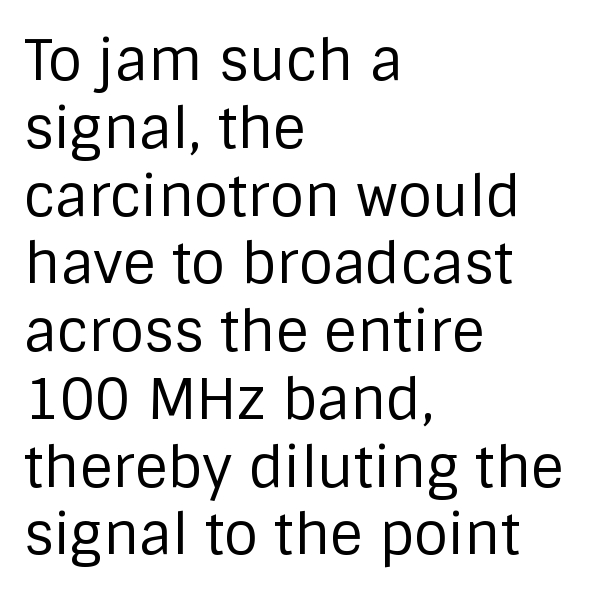
{"serif": "no", "italic": "no", "bold": "no", "weight": "regular", "width": "normal", "stroke_contrast": "low", "x_height": "large", "monospaced": "no", "underline": "no", "align": "left", "line_spacing_ratio": 1.21, "letter_spacing": "normal", "letter_spacing_em": 0.0, "glyph_px": 56}
